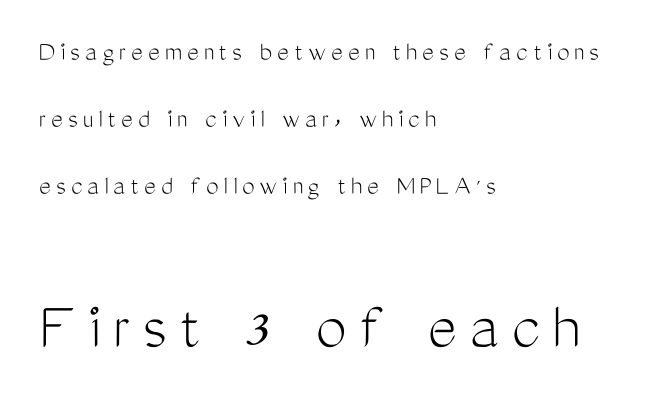
The image shows 69 px light, condensed sans-serif type, upright; set left-aligned, loose line spacing (2.4x), not underlined; the second (bottom) block is 2.46x larger; medium stroke contrast and a medium x-height.
